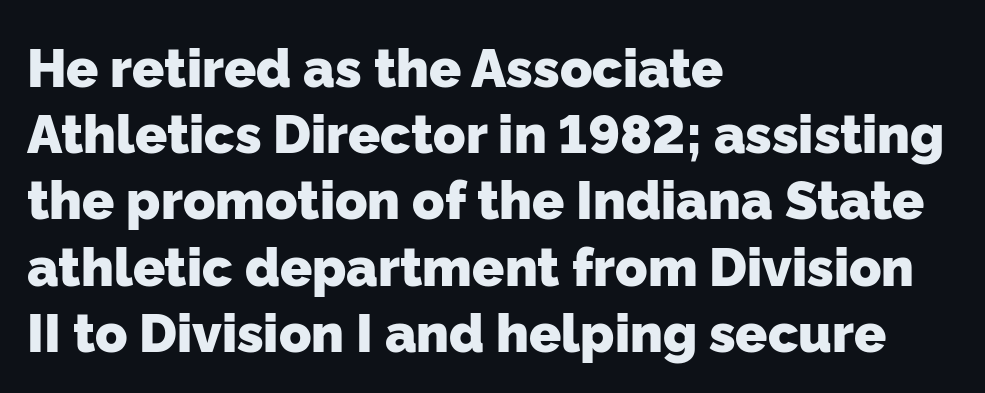
The image shows 53 px heavy sans-serif type; set left-aligned, normal line spacing (1.25x), normal letter spacing, not underlined; low stroke contrast and a medium x-height.
